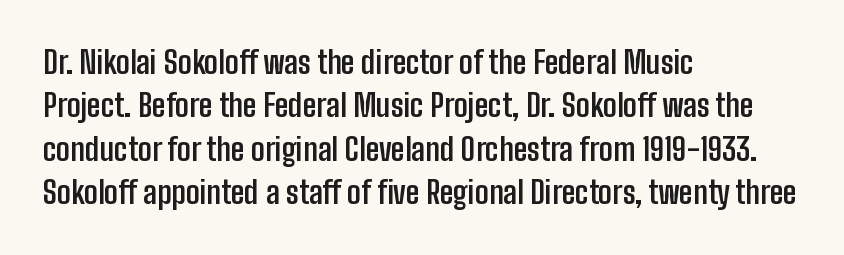
Q: Is the text bold? A: Yes.
Q: Is the text italic (slanted)? A: No, it is upright.
Q: Is the typeface a serif or a sans-serif typeface? A: Sans-serif.
Q: Is the text underlined? A: No.
Q: How is the paragraph aligned? A: Left-aligned.
Q: Is the spacing between letters normal or unusually wide? A: Normal.
Q: Is the spacing between lines tight, normal or loose? A: Normal.
Q: Width (condensed, normal, or wide)? A: Condensed.
Q: Stroke contrast? A: Low.
Q: x-height? A: Medium.
Q: Monospaced? A: No.
